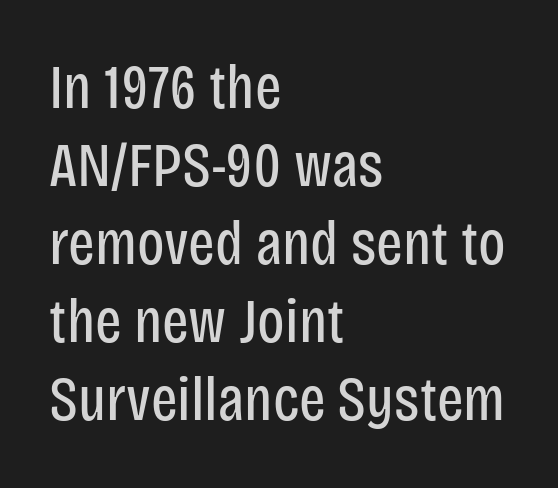
The image shows 63 px regular-weight, condensed sans-serif type, upright; set left-aligned, line spacing 1.24x, normal letter spacing, not underlined; low stroke contrast and a large x-height.
